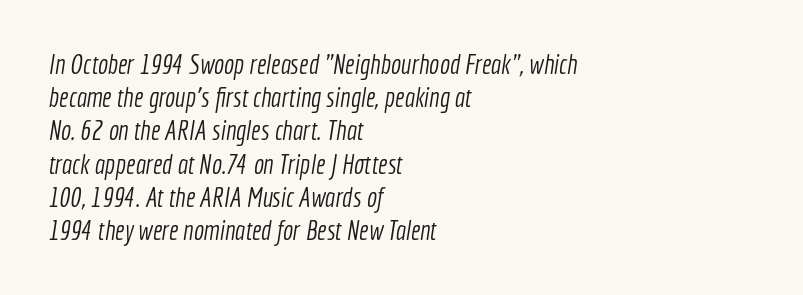
{"bold": "no", "underline": "no", "align": "left", "line_spacing_ratio": 1.23, "letter_spacing": "normal", "letter_spacing_em": 0.0, "glyph_px": 27}
